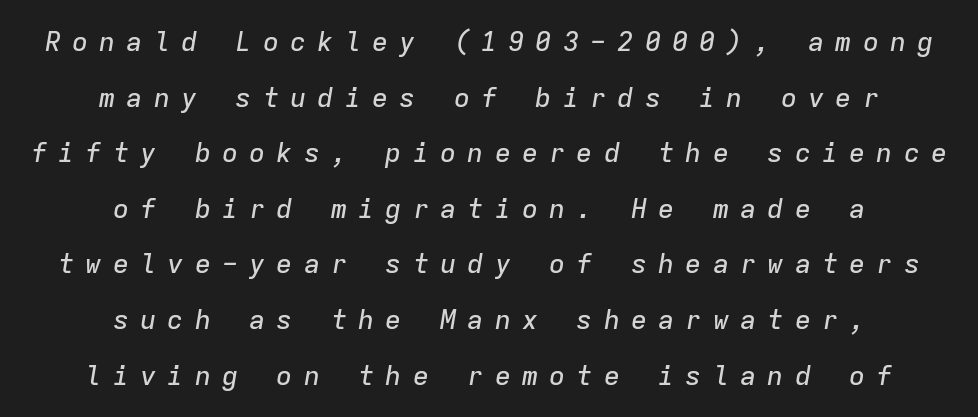
Q: Is the text italic (slanted)? A: Yes, it leans right by about 9 degrees.
Q: Is the text underlined? A: No.
Q: How is the paragraph aligned? A: Centered.
Q: Is the spacing between letters normal or unusually wide? A: Unusually wide.
Q: Is the spacing between lines tight, normal or loose? A: Loose.
